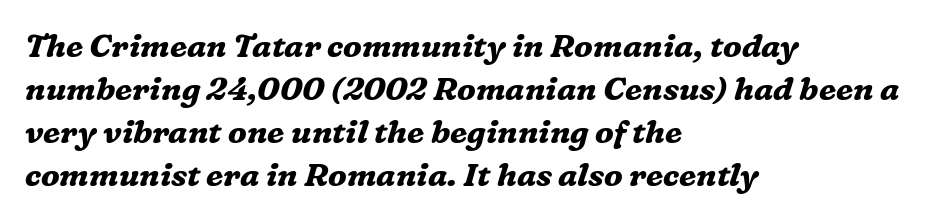
Q: Is the text bold? A: Yes.
Q: Is the text italic (slanted)? A: Yes, it leans right by about 16 degrees.
Q: Is the typeface a serif or a sans-serif typeface? A: Serif.
Q: Is the text underlined? A: No.
Q: How is the paragraph aligned? A: Left-aligned.
Q: Is the spacing between letters normal or unusually wide? A: Normal.
Q: Is the spacing between lines tight, normal or loose? A: Normal.
Q: Width (condensed, normal, or wide)? A: Normal.
Q: Stroke contrast? A: Medium.
Q: x-height? A: Medium.
Q: Monospaced? A: No.
